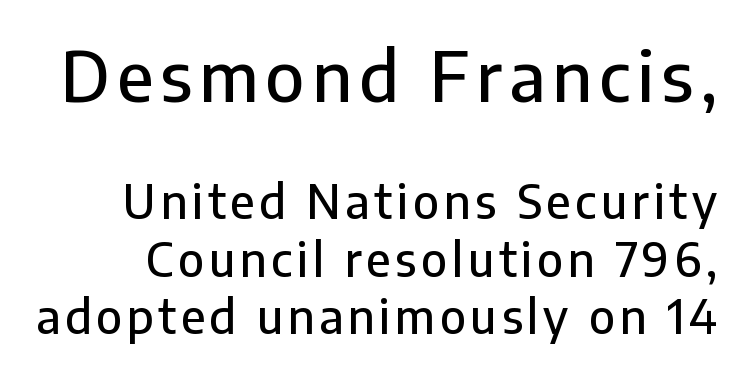
Compared with typical paragraphs, the rows here are spaced about the same. Think of a printed novel: that variable character pitch is what you see here. A typesetter would label this face a sans. Has an underline been added? It has not. Quick note: not italic, upright. The rendering shrinks the type as you move from the upper chunk to the lower.
